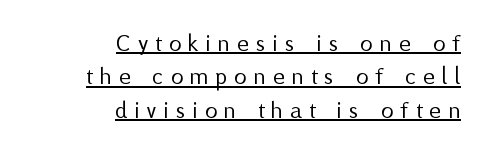
Q: Is the text bold? A: No.
Q: Is the text italic (slanted)? A: No, it is upright.
Q: Is the text underlined? A: Yes.
Q: How is the paragraph aligned? A: Right-aligned.
Q: Is the spacing between letters normal or unusually wide? A: Unusually wide.
Q: Is the spacing between lines tight, normal or loose? A: Normal.
